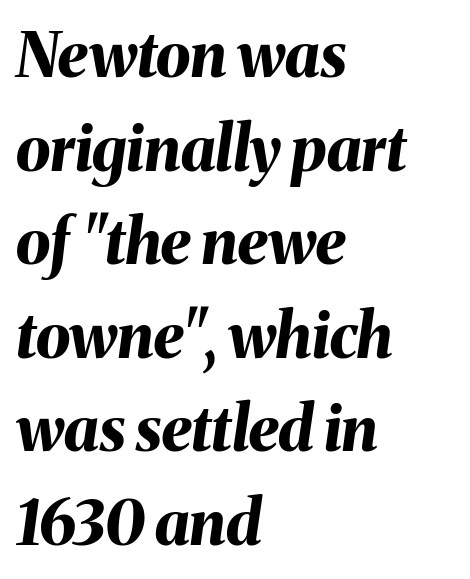
Characters are canted at an angle relative to the baseline's perpendicular. Rule under the text: the space is simply empty. In terms of weight, the rendering is a true, heavy bold. Compared with typical paragraphs, the rows here are spaced about the same. Varying glyph widths throughout — classic text-font behaviour.
